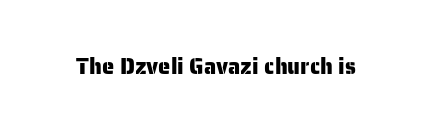
{"italic": "no", "underline": "no", "letter_spacing": "normal", "letter_spacing_em": 0.0, "glyph_px": 22}
